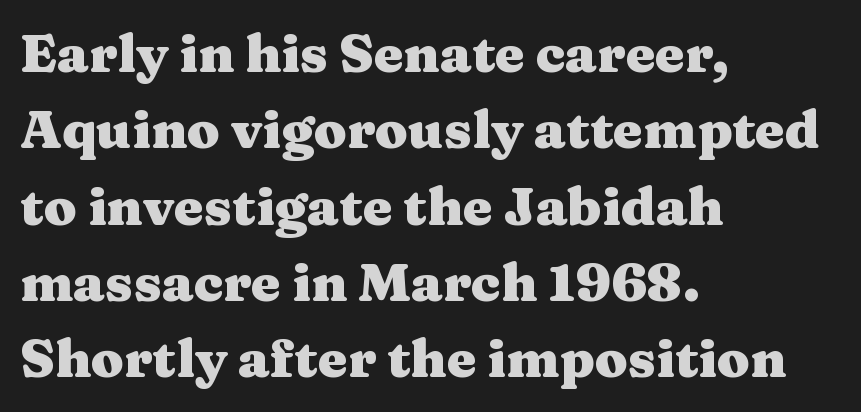
The image shows 53 px heavy, wide serif type, upright; set left-aligned, normal line spacing (1.44x), normal letter spacing, not underlined; medium stroke contrast and a medium x-height.
